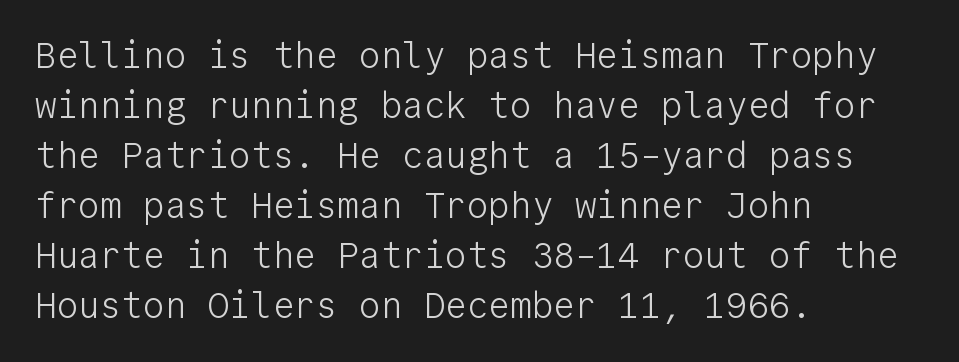
{"serif": "no", "italic": "no", "bold": "no", "weight": "light", "width": "normal", "stroke_contrast": "low", "x_height": "medium", "monospaced": "yes", "underline": "no", "align": "left", "line_spacing": "normal", "line_spacing_ratio": 1.39, "letter_spacing": "normal", "letter_spacing_em": 0.0, "glyph_px": 36}
